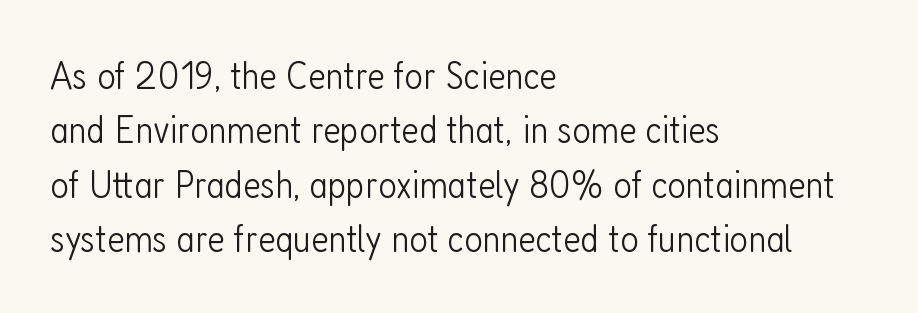
Q: Is the text bold? A: No.
Q: Is the text italic (slanted)? A: No, it is upright.
Q: Is the typeface a serif or a sans-serif typeface? A: Sans-serif.
Q: Is the text underlined? A: No.
Q: How is the paragraph aligned? A: Left-aligned.
Q: Is the spacing between letters normal or unusually wide? A: Normal.
Q: Is the spacing between lines tight, normal or loose? A: Normal.
Q: Width (condensed, normal, or wide)? A: Condensed.
Q: Stroke contrast? A: Low.
Q: x-height? A: Medium.
Q: Monospaced? A: No.
